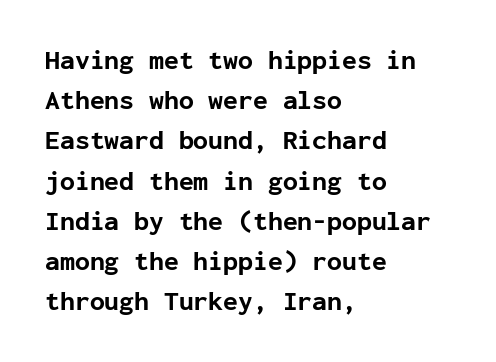
The rag falls on the right side of this text block. The axis of the letterforms is exactly vertical. Descender tails drop into unmarked territory. Inter-character spacing is left at the font's built-in metrics. Heavy, bold letterforms.
